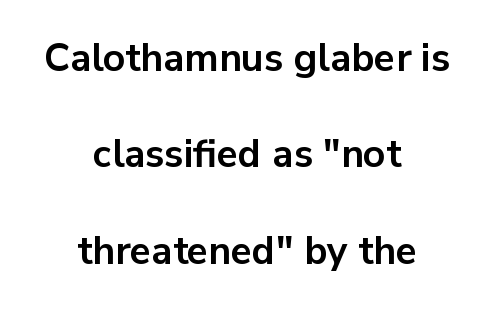
The horizontal fit of the characters is conventional and even. Typesetter's note: full bold, strokes at maximum text heaviness. Successive baselines arrive slowly, with a big drop between each. Unlike italic type, these characters show no tilt at all. The glyphs are unaccompanied by any horizontal stroke below them.
